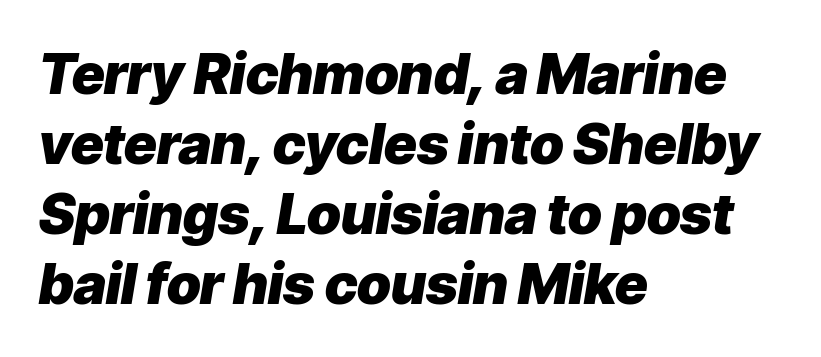
The image shows 56 px heavy type, italic (leaning right); set left-aligned, normal line spacing (1.25x), normal letter spacing, not underlined; low stroke contrast and a medium x-height.
